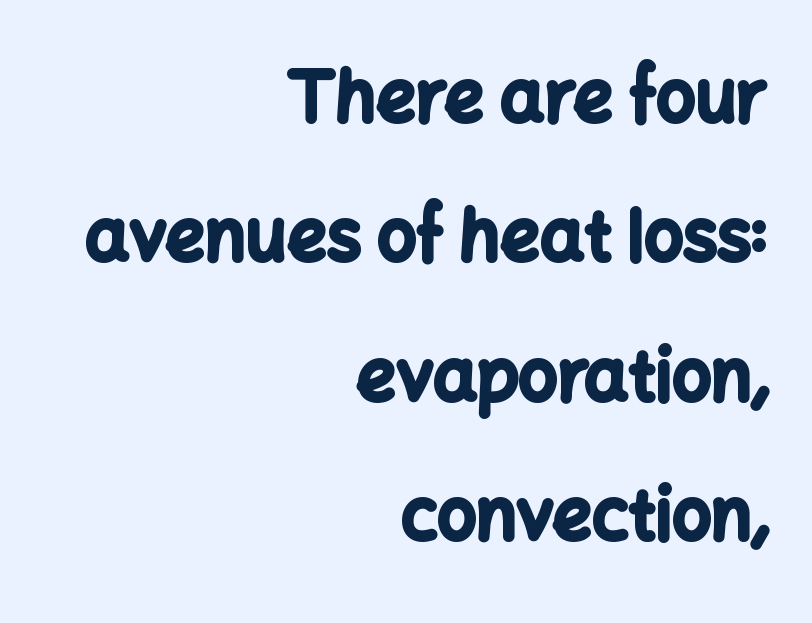
Inter-character spacing is left at the font's built-in metrics. Italic: no, the glyphs are upright roman. This rendering employs a face without finishing strokes, i.e., a sans-serif. The glyphs are unaccompanied by any horizontal stroke below them.
